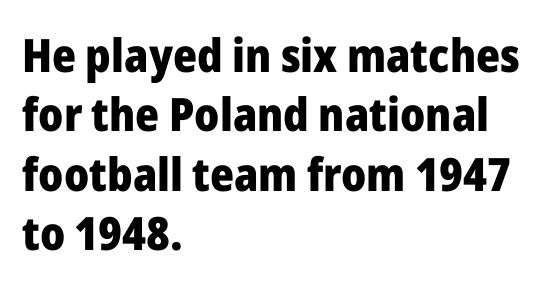
The image shows 46 px heavy sans-serif type, upright; set left-aligned, normal line spacing (1.29x), normal letter spacing, not underlined; low stroke contrast and a medium x-height.
